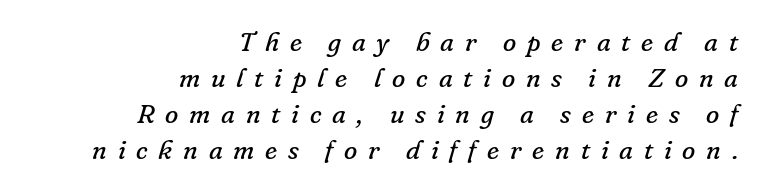
{"italic": "yes", "lean": "right", "slant_degrees": 16, "bold": "no", "underline": "no", "align": "right", "line_spacing": "normal", "line_spacing_ratio": 1.33, "letter_spacing": "wide", "letter_spacing_em": 0.4, "glyph_px": 27}
